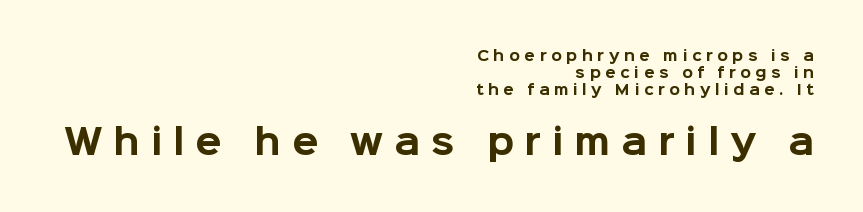
The image shows 34 px bold sans-serif type, upright; set right-aligned, line spacing 1.21x, unusually wide letter spacing (+0.32 em), not underlined; the second (bottom) block is 2.43x larger; low stroke contrast and a medium x-height.
